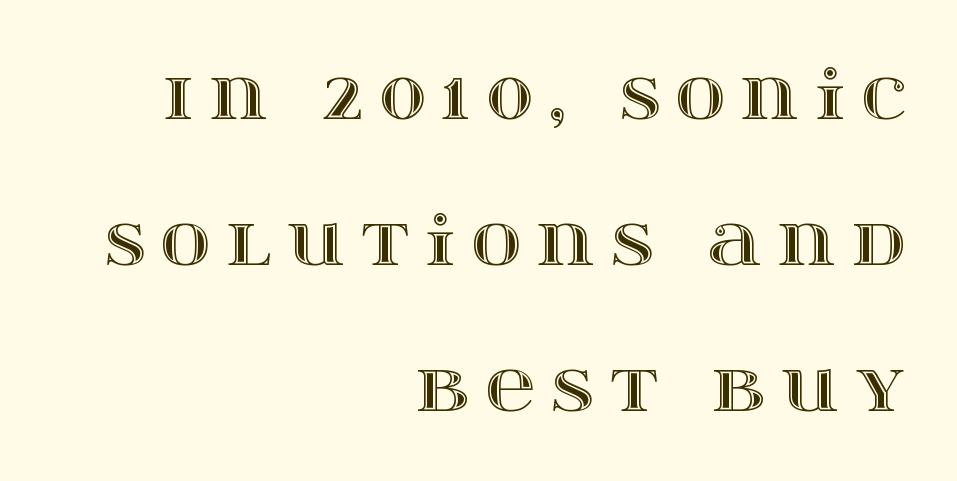
{"italic": "no", "width": "wide", "x_height": "large", "monospaced": "no", "underline": "no", "align": "right", "line_spacing": "loose", "line_spacing_ratio": 2.15, "letter_spacing": "wide", "letter_spacing_em": 0.24, "glyph_px": 68}
